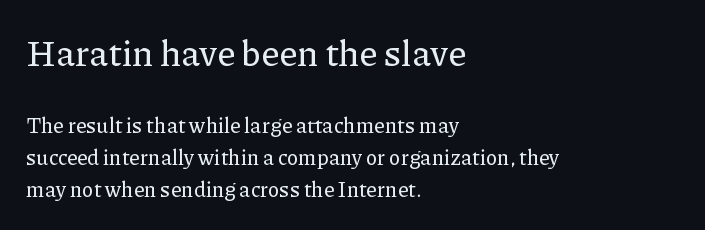
In CSS terms this would be text-align: left. Posture: upright roman. The face used here is seriffed, in the tradition of book romans. The strip under each line holds only bare page.
